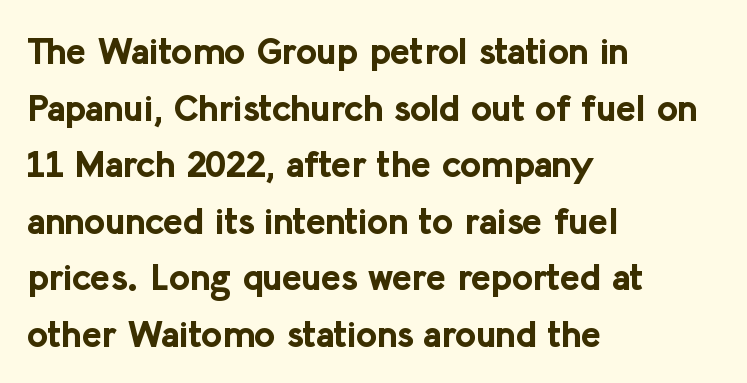
Q: Is the text bold? A: Yes.
Q: Is the text italic (slanted)? A: No, it is upright.
Q: Is the typeface a serif or a sans-serif typeface? A: Sans-serif.
Q: Is the text underlined? A: No.
Q: How is the paragraph aligned? A: Left-aligned.
Q: Is the spacing between letters normal or unusually wide? A: Normal.
Q: Is the spacing between lines tight, normal or loose? A: Normal.
Q: Width (condensed, normal, or wide)? A: Normal.
Q: Stroke contrast? A: Low.
Q: x-height? A: Medium.
Q: Monospaced? A: No.
